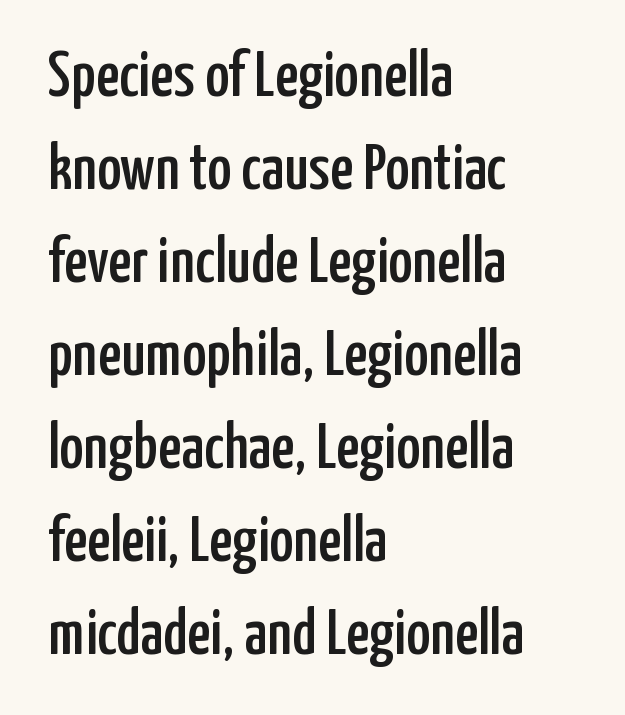
Check where the strokes stop: nothing finishes them off — pure sans. Interline gaps are of average width in this sample. These lines keep a tight, regular rhythm from letter to letter. The typesetter chose a ragged-right arrangement here. Vertical strokes here are truly vertical.
